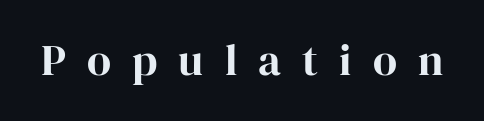
Q: Is the text italic (slanted)? A: No, it is upright.
Q: Is the typeface a serif or a sans-serif typeface? A: Serif.
Q: Is the text underlined? A: No.
Q: Is the spacing between letters normal or unusually wide? A: Unusually wide.
Q: Width (condensed, normal, or wide)? A: Normal.
Q: Stroke contrast? A: High.
Q: x-height? A: Medium.
Q: Monospaced? A: No.
